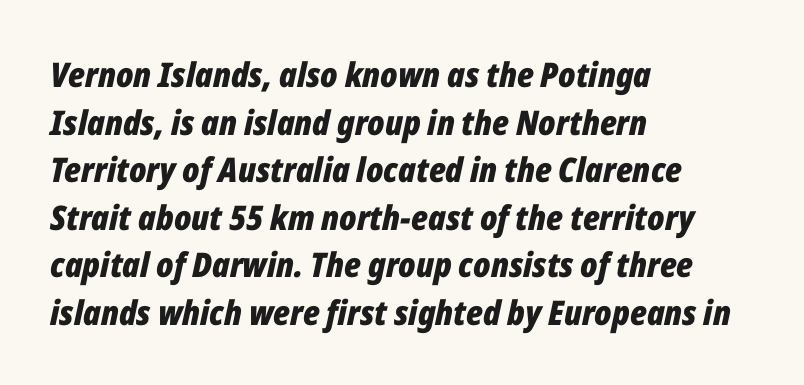
In terms of posture, this sample is oblique. This sample uses plain, unmodified letter spacing. Check under the words: just untouched page. Here the designer chose a conventional face with non-uniform glyph widths. Vertically, the passage feels balanced, rows spaced as you'd expect.
